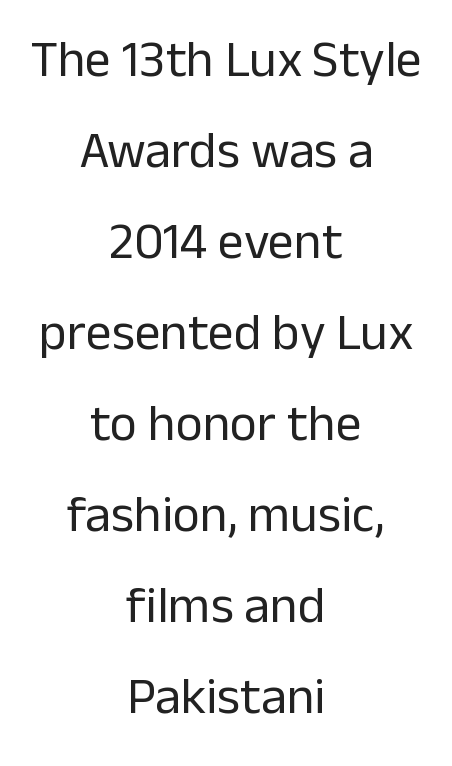
{"serif": "no", "italic": "no", "bold": "no", "weight": "regular", "width": "normal", "stroke_contrast": "low", "x_height": "medium", "monospaced": "no", "underline": "no", "align": "center", "line_spacing_ratio": 1.75, "letter_spacing": "normal", "letter_spacing_em": 0.0, "glyph_px": 52}
